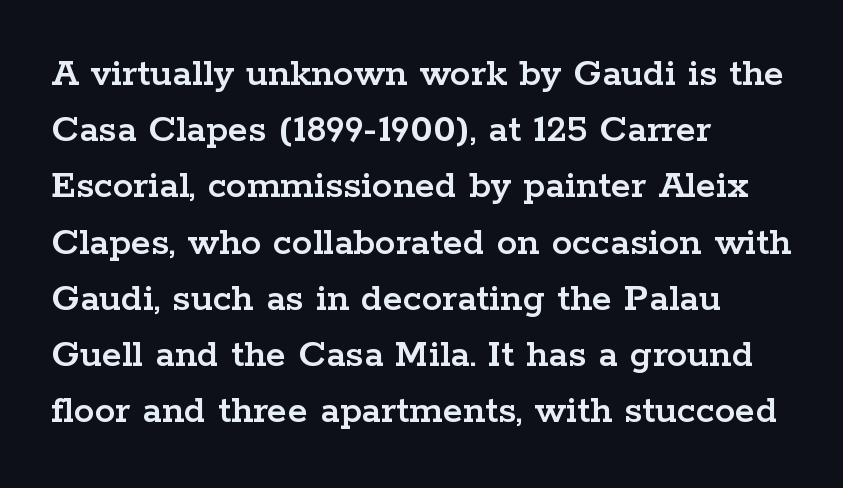
Q: Is the text italic (slanted)? A: No, it is upright.
Q: Is the typeface a serif or a sans-serif typeface? A: Serif.
Q: Is the text underlined? A: No.
Q: How is the paragraph aligned? A: Left-aligned.
Q: Is the spacing between letters normal or unusually wide? A: Normal.
Q: Is the spacing between lines tight, normal or loose? A: Normal.
Q: Width (condensed, normal, or wide)? A: Wide.
Q: Stroke contrast? A: Low.
Q: x-height? A: Medium.
Q: Monospaced? A: No.
